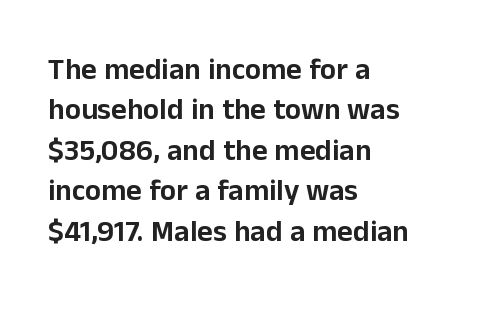
The image shows 30 px sans-serif type, upright; set left-aligned, normal line spacing (1.35x), normal letter spacing, not underlined; low stroke contrast and a medium x-height.
